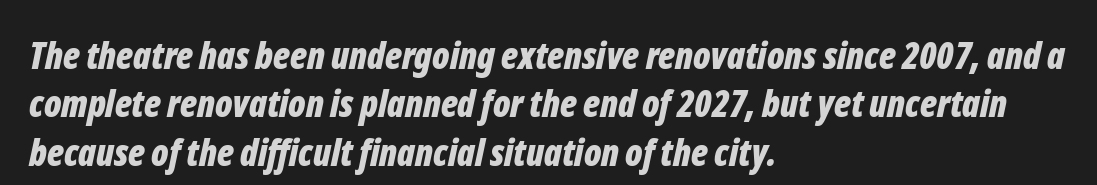
Normally led — the rows are evenly, conventionally spaced. Is this a fixed-width face? No — the glyphs have proportional, varying widths. There's an unmistakable incline to the writing here. In terms of letterspacing, this is plain default setting. The rendering uses a bold face; every stroke is thick and dark.
